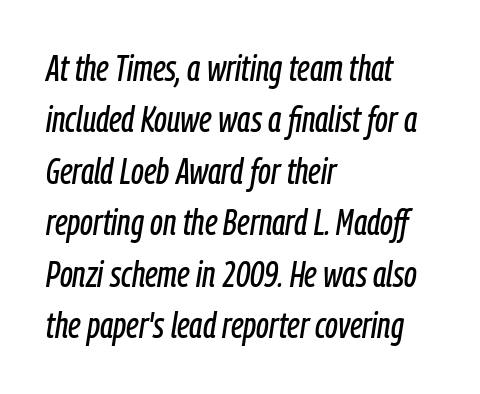
Q: Is the text italic (slanted)? A: Yes, it leans right by about 9 degrees.
Q: Is the text underlined? A: No.
Q: How is the paragraph aligned? A: Left-aligned.
Q: Is the spacing between letters normal or unusually wide? A: Normal.
Q: Is the spacing between lines tight, normal or loose? A: Normal.
Q: Width (condensed, normal, or wide)? A: Condensed.
Q: Stroke contrast? A: Low.
Q: x-height? A: Medium.
Q: Monospaced? A: No.
